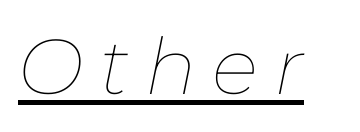
{"italic": "yes", "lean": "right", "slant_degrees": 11, "bold": "no", "weight": "thin", "width": "normal", "stroke_contrast": "low", "x_height": "medium", "monospaced": "no", "underline": "yes", "letter_spacing": "wide", "letter_spacing_em": 0.2, "glyph_px": 78}
